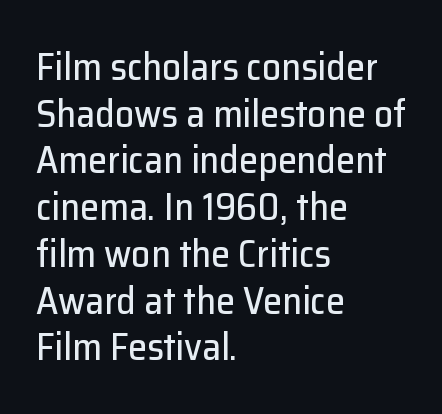
{"serif": "no", "italic": "no", "width": "normal", "stroke_contrast": "low", "x_height": "medium", "monospaced": "no", "underline": "no", "align": "left", "line_spacing_ratio": 1.23, "letter_spacing": "normal", "letter_spacing_em": 0.0, "glyph_px": 38}
